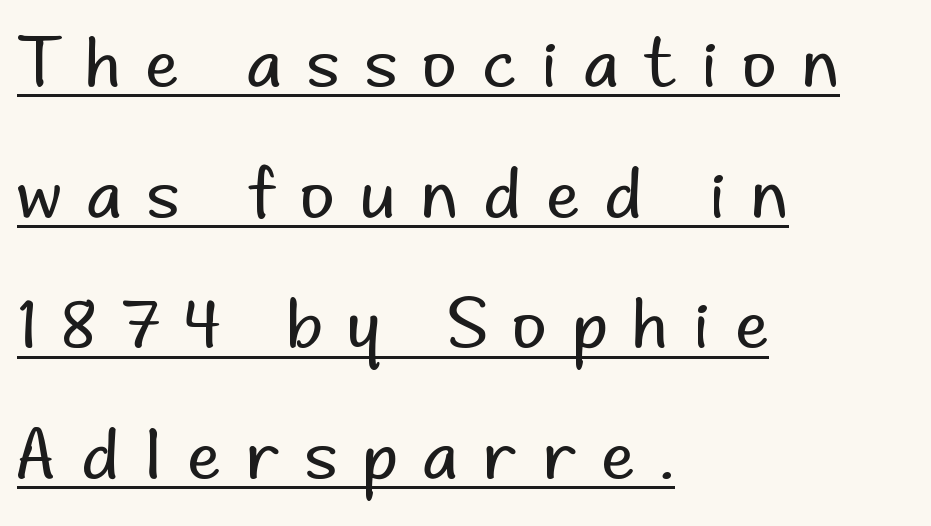
The image shows 67 px regular-weight sans-serif type, upright; set left-aligned, loose line spacing (1.95x), unusually wide letter spacing (+0.38 em), underlined; low stroke contrast and a small x-height.
